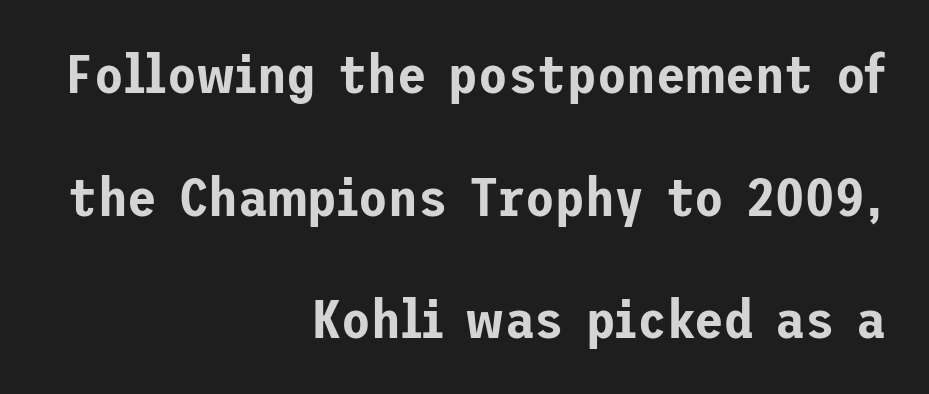
Q: Is the text italic (slanted)? A: No, it is upright.
Q: Is the typeface a serif or a sans-serif typeface? A: Sans-serif.
Q: Is the text underlined? A: No.
Q: How is the paragraph aligned? A: Right-aligned.
Q: Is the spacing between letters normal or unusually wide? A: Normal.
Q: Is the spacing between lines tight, normal or loose? A: Loose.
Q: Width (condensed, normal, or wide)? A: Normal.
Q: Stroke contrast? A: Low.
Q: x-height? A: Medium.
